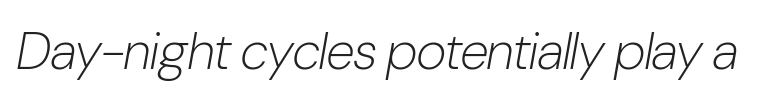
Q: Is the text bold? A: No.
Q: Is the text italic (slanted)? A: Yes, it leans right by about 10 degrees.
Q: Is the text underlined? A: No.
Q: Is the spacing between letters normal or unusually wide? A: Normal.
Q: Width (condensed, normal, or wide)? A: Condensed.
Q: Stroke contrast? A: Low.
Q: x-height? A: Medium.
Q: Monospaced? A: No.
